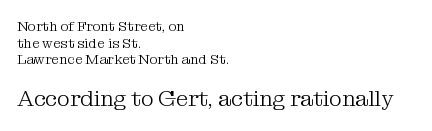
Underline: absent. The letters look calm and open, with moderate or lighter stems. The letters in the lower block stand taller than those in the block above. Which margin do the lines hug? The left one — the right edge is uneven. Every character sits straight up, as roman type does. Between one letter and the next there's only the usual sliver of space.
